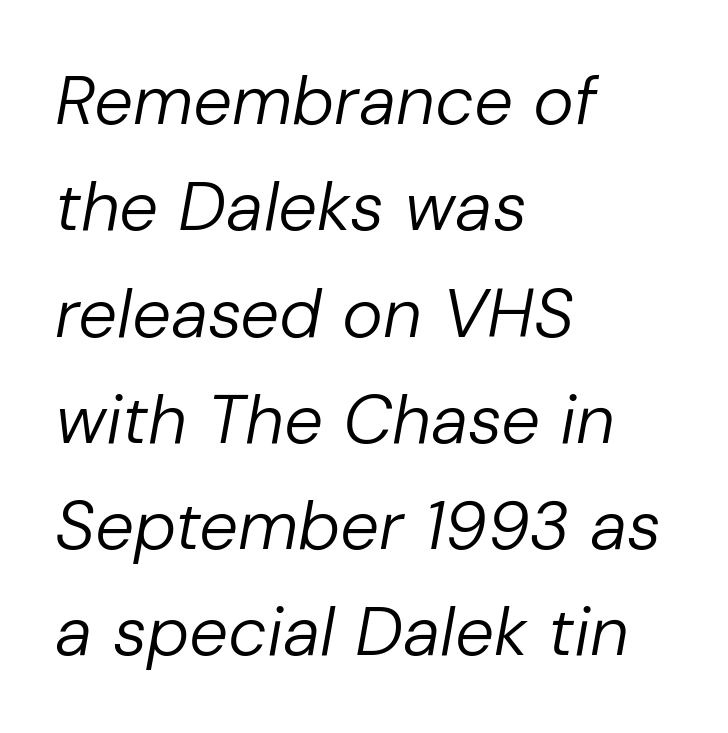
The image shows 69 px regular-weight type, italic (leaning right); set left-aligned, normal line spacing (1.54x), normal letter spacing, not underlined; low stroke contrast and a medium x-height.
